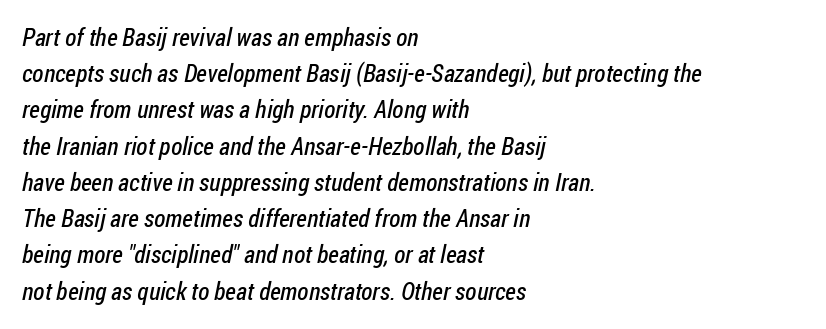
{"bold": "no", "underline": "no", "align": "left", "line_spacing": "normal", "line_spacing_ratio": 1.45, "letter_spacing": "normal", "letter_spacing_em": 0.0, "glyph_px": 25}
